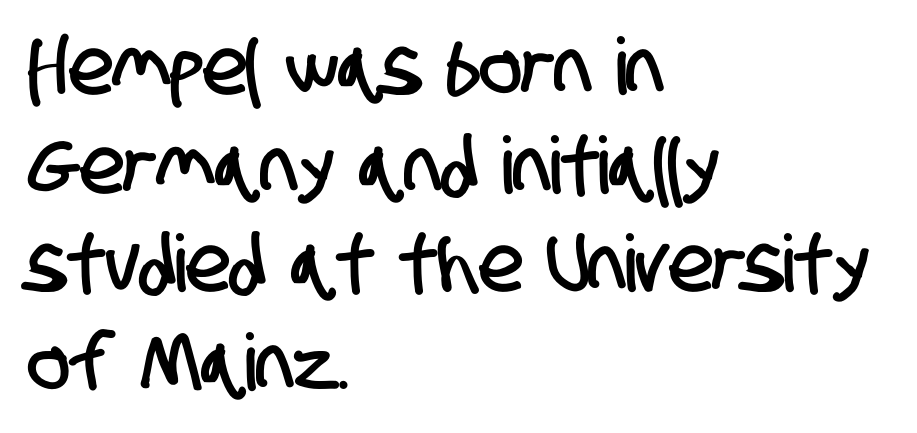
{"serif": "no", "width": "condensed", "stroke_contrast": "low", "x_height": "large", "monospaced": "no", "underline": "no", "align": "left", "line_spacing": "normal", "line_spacing_ratio": 1.25, "letter_spacing": "normal", "letter_spacing_em": 0.0, "glyph_px": 79}
